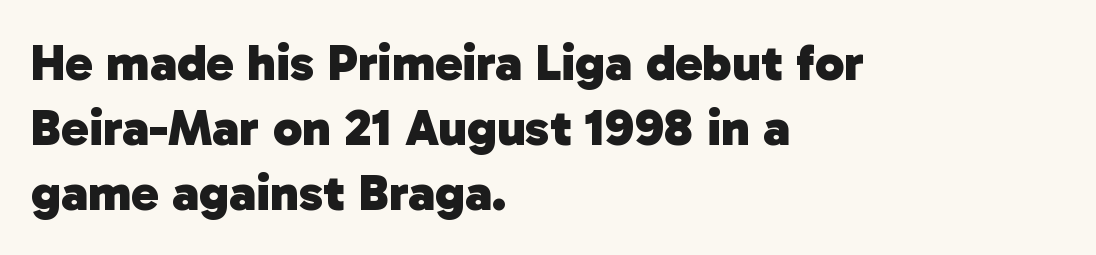
The image shows 52 px heavy sans-serif type; set left-aligned, normal line spacing (1.25x), normal letter spacing, not underlined; low stroke contrast and a medium x-height.
